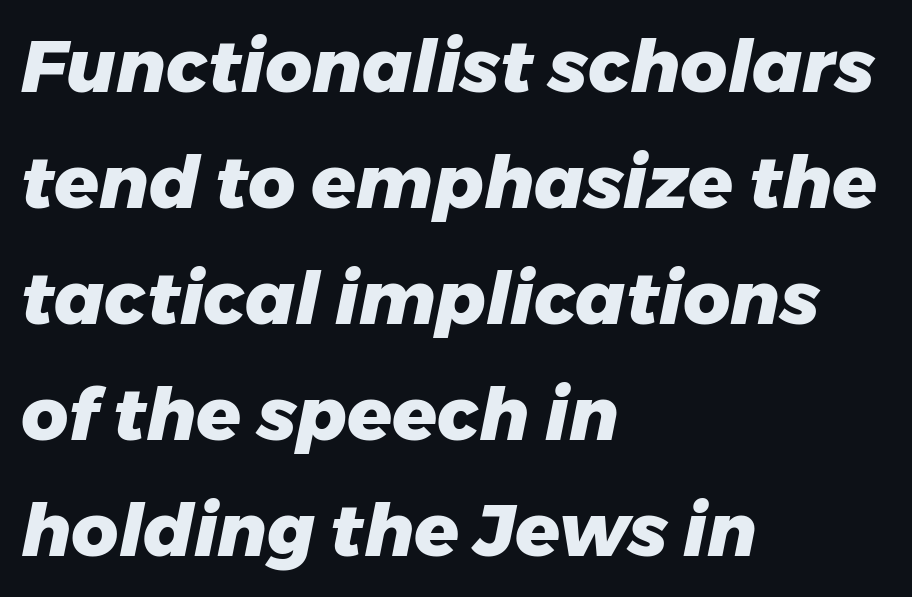
Q: Is the text bold? A: Yes.
Q: Is the text italic (slanted)? A: Yes, it leans right by about 11 degrees.
Q: Is the text underlined? A: No.
Q: How is the paragraph aligned? A: Left-aligned.
Q: Is the spacing between letters normal or unusually wide? A: Normal.
Q: Is the spacing between lines tight, normal or loose? A: Normal.
Q: Width (condensed, normal, or wide)? A: Normal.
Q: Stroke contrast? A: Low.
Q: x-height? A: Medium.
Q: Monospaced? A: No.
